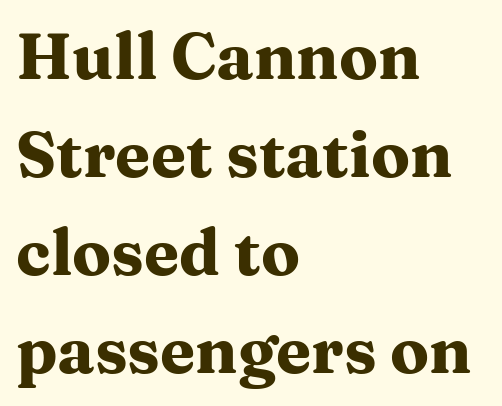
{"serif": "yes", "italic": "no", "bold": "yes", "weight": "heavy", "width": "wide", "stroke_contrast": "medium", "x_height": "medium", "monospaced": "no", "underline": "no", "align": "left", "line_spacing": "normal", "line_spacing_ratio": 1.53, "letter_spacing": "normal", "letter_spacing_em": 0.0, "glyph_px": 64}
